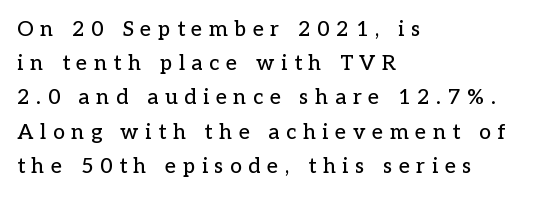
Q: Is the text italic (slanted)? A: No, it is upright.
Q: Is the text underlined? A: No.
Q: How is the paragraph aligned? A: Left-aligned.
Q: Is the spacing between letters normal or unusually wide? A: Unusually wide.
Q: Is the spacing between lines tight, normal or loose? A: Normal.
